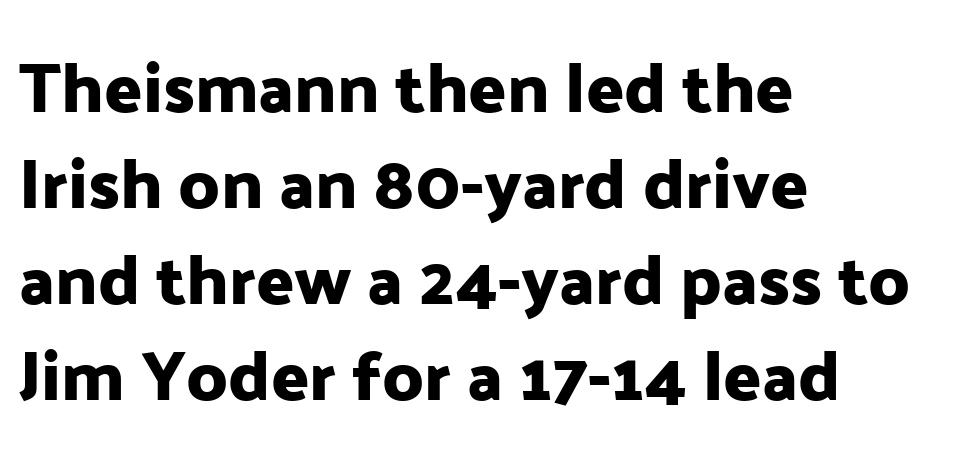
Successive baselines arrive at the customary interval. Posture: upright roman. Letters rest on an invisible, unmarked baseline. The tracking reads as untouched default to a designer's eye. Note: no serifs on the glyphs.
